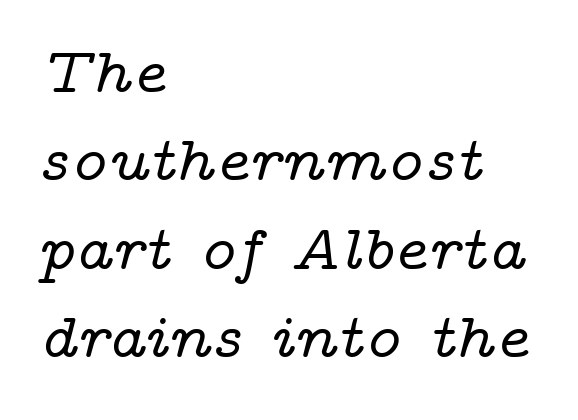
Q: Is the text italic (slanted)? A: Yes, it leans right by about 14 degrees.
Q: Is the typeface a serif or a sans-serif typeface? A: Serif.
Q: Is the text underlined? A: No.
Q: How is the paragraph aligned? A: Left-aligned.
Q: Is the spacing between letters normal or unusually wide? A: Normal.
Q: Is the spacing between lines tight, normal or loose? A: Normal.
Q: Width (condensed, normal, or wide)? A: Wide.
Q: Stroke contrast? A: Low.
Q: x-height? A: Medium.
Q: Monospaced? A: No.
